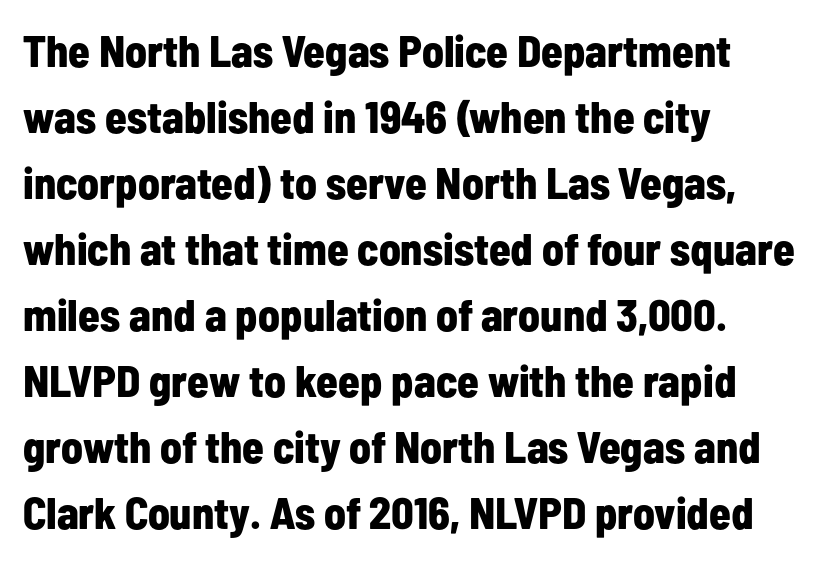
The passage shown is typed in a proportional face where columns would drift. To sum up the face: it is a sans, with no serifs. The font is running at its bold setting. Inter-character spacing is left at the font's built-in metrics. What's the leading like? Ordinary, nothing unusual.
